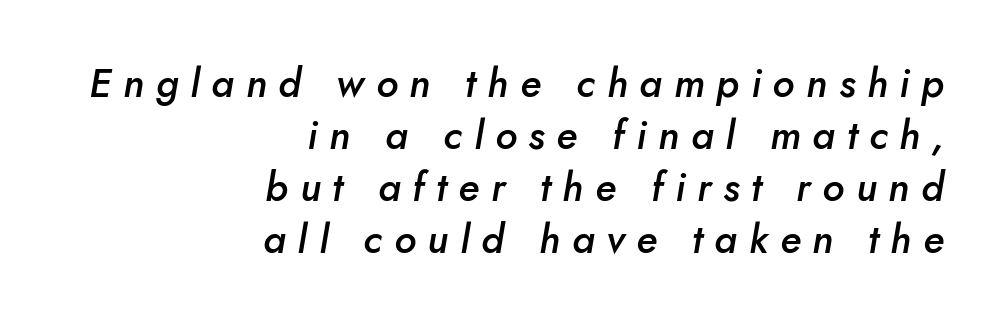
{"italic": "yes", "lean": "right", "slant_degrees": 10, "bold": "semi", "weight": "semibold", "width": "normal", "stroke_contrast": "low", "x_height": "small", "monospaced": "no", "underline": "no", "align": "right", "line_spacing": "normal", "line_spacing_ratio": 1.3, "letter_spacing": "wide", "letter_spacing_em": 0.29, "glyph_px": 40}
